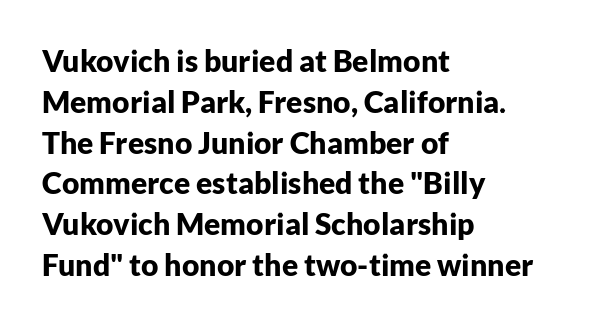
Q: Is the text bold? A: Yes.
Q: Is the text italic (slanted)? A: No, it is upright.
Q: Is the typeface a serif or a sans-serif typeface? A: Sans-serif.
Q: Is the text underlined? A: No.
Q: How is the paragraph aligned? A: Left-aligned.
Q: Is the spacing between letters normal or unusually wide? A: Normal.
Q: Is the spacing between lines tight, normal or loose? A: Normal.
Q: Width (condensed, normal, or wide)? A: Normal.
Q: Stroke contrast? A: Low.
Q: x-height? A: Medium.
Q: Monospaced? A: No.
